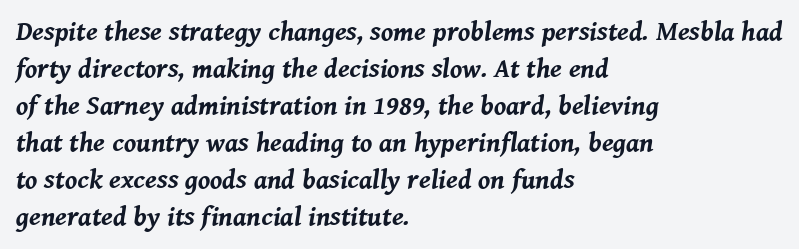
The space directly below the letters is spotless. The axis of the letterforms is tilted away from vertical. Students, this is bold: see how much ink each stroke carries. The designer left line spacing at the default. Glyph-to-glyph distance matches everyday printed text. Which margin do the lines hug? The left one — the right edge is uneven.
